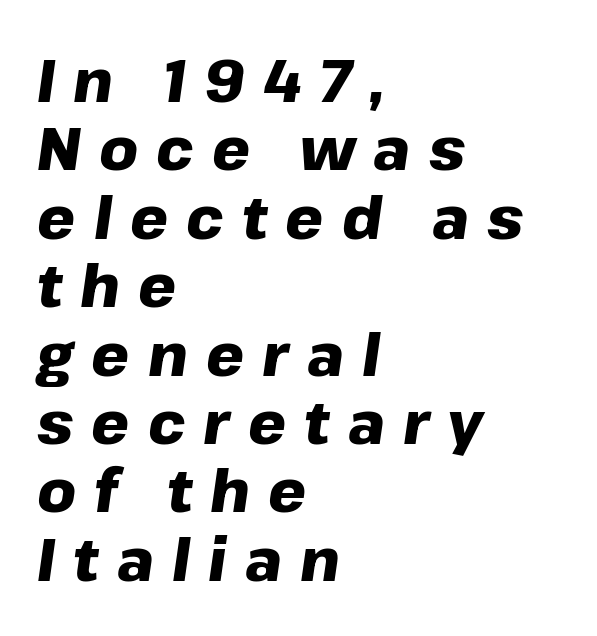
{"italic": "yes", "lean": "right", "slant_degrees": 8, "bold": "yes", "weight": "heavy", "width": "normal", "stroke_contrast": "low", "x_height": "medium", "monospaced": "no", "underline": "no", "align": "left", "line_spacing": "tight", "line_spacing_ratio": 1.14, "letter_spacing": "wide", "letter_spacing_em": 0.3, "glyph_px": 60}
